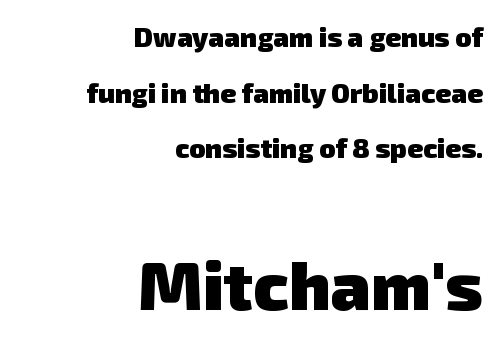
{"serif": "no", "bold": "yes", "weight": "heavy", "width": "normal", "stroke_contrast": "low", "x_height": "medium", "monospaced": "no", "underline": "no", "align": "right", "line_spacing": "loose", "line_spacing_ratio": 2.06, "letter_spacing": "normal", "letter_spacing_em": 0.0, "larger_block": "second", "size_ratio": 2.52, "glyph_px": 68}
